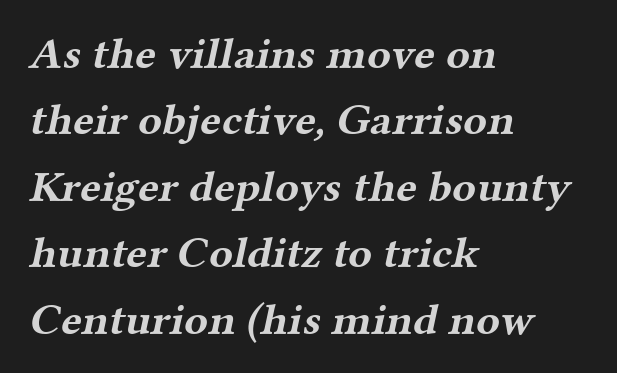
The image shows 44 px bold, wide serif type; set left-aligned, normal line spacing (1.51x), normal letter spacing, not underlined; medium stroke contrast and a medium x-height.
